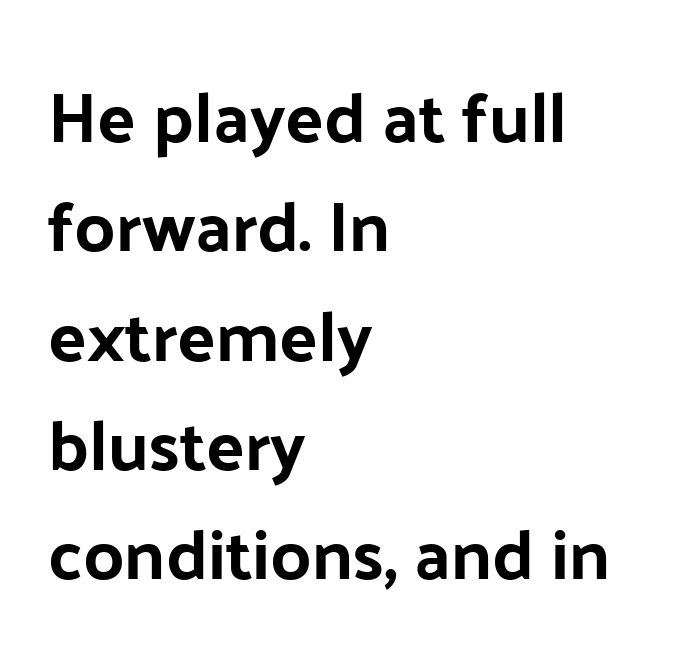
If you measured baseline to baseline, you'd find a middling distance. Beneath every word, the page is bare. The face used here is rendered with its standard letterfit. Which margin do the lines hug? The left one — the right edge is uneven. The face used here is proportionally spaced, like ordinary book or web type.
